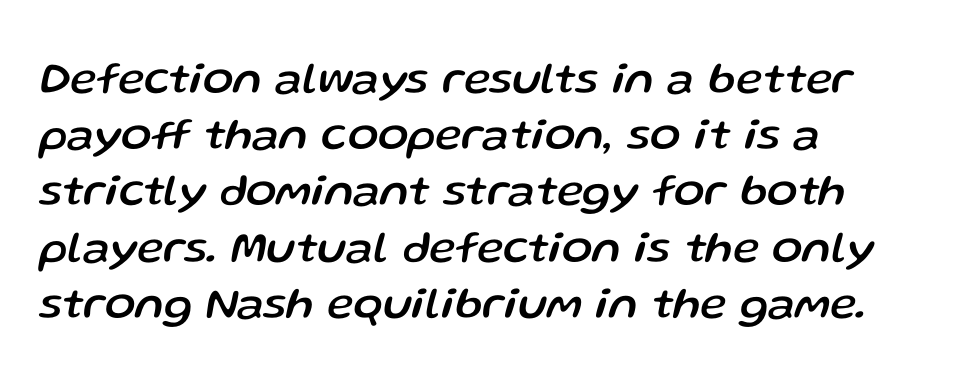
The image shows 45 px text type, italic (leaning right); set left-aligned, normal line spacing (1.25x), normal letter spacing, not underlined; low stroke contrast and a medium x-height.
